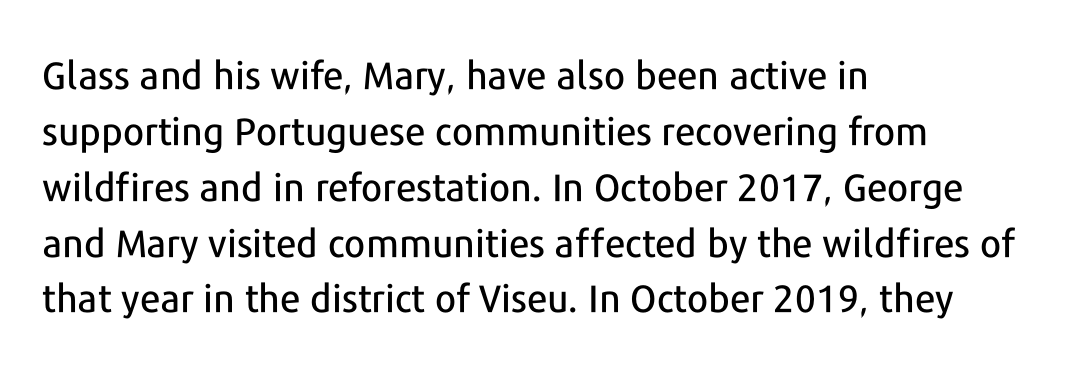
Q: Is the text italic (slanted)? A: No, it is upright.
Q: Is the typeface a serif or a sans-serif typeface? A: Sans-serif.
Q: Is the text underlined? A: No.
Q: How is the paragraph aligned? A: Left-aligned.
Q: Is the spacing between letters normal or unusually wide? A: Normal.
Q: Is the spacing between lines tight, normal or loose? A: Normal.
Q: Width (condensed, normal, or wide)? A: Normal.
Q: Stroke contrast? A: Low.
Q: x-height? A: Medium.
Q: Monospaced? A: No.
